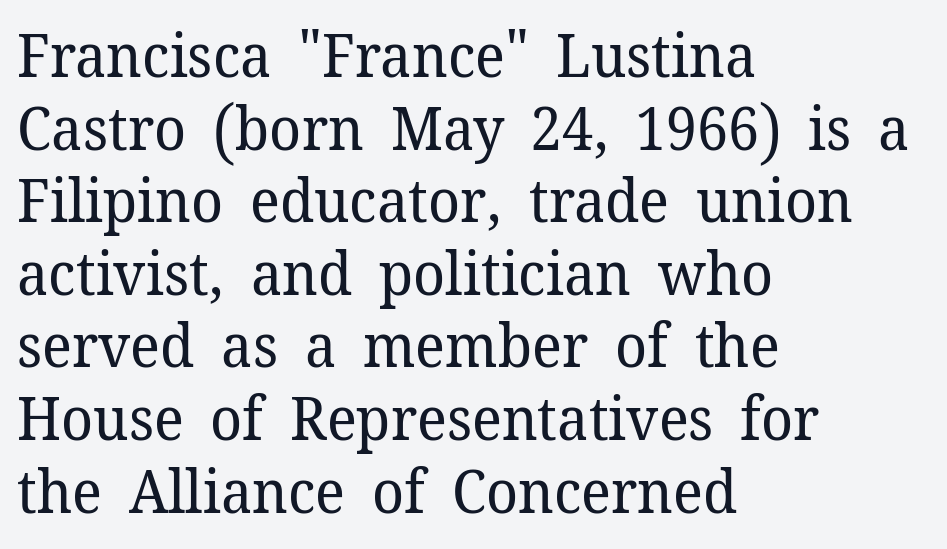
The image shows 60 px regular-weight serif type, upright; set left-aligned, line spacing 1.21x, normal letter spacing, not underlined; low stroke contrast and a medium x-height.
